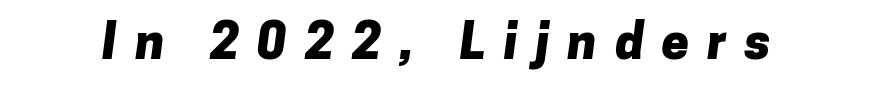
The image shows 49 px heavy sans-serif type; set unusually wide letter spacing (+0.37 em), not underlined; low stroke contrast and a medium x-height.
